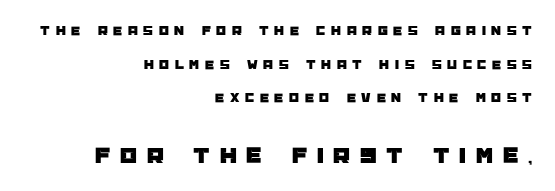
{"italic": "no", "underline": "no", "align": "right", "line_spacing": "loose", "line_spacing_ratio": 2.4, "letter_spacing": "wide", "letter_spacing_em": 0.41, "larger_block": "second", "size_ratio": 1.71, "glyph_px": 24}
